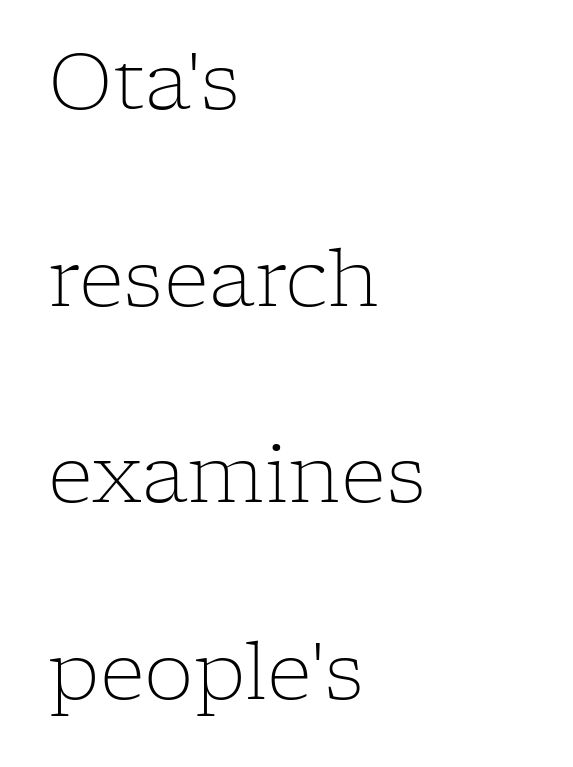
{"serif": "yes", "italic": "no", "bold": "no", "weight": "light", "width": "normal", "stroke_contrast": "low", "x_height": "medium", "monospaced": "no", "underline": "no", "align": "left", "line_spacing": "loose", "line_spacing_ratio": 2.49, "letter_spacing": "normal", "letter_spacing_em": 0.0, "glyph_px": 79}
